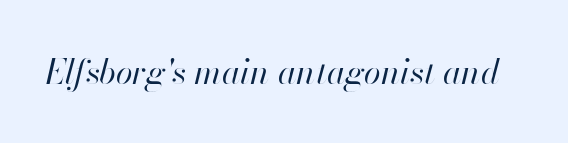
The image shows 34 px regular-weight type, italic (leaning right); set normal letter spacing, not underlined; high stroke contrast and a small x-height.
